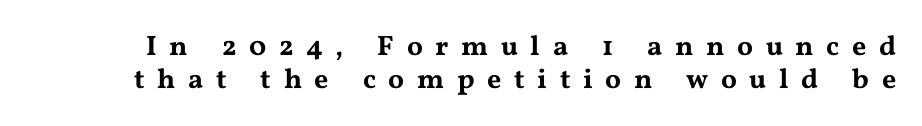
The gaps between neighbouring characters are conspicuously large. The specimen omits any rule beneath the text block's lines. The rendering uses natural spacing where letterforms have individual widths. The font family rendered here belongs to the serif group. Ascenders rise straight up at ninety degrees.
